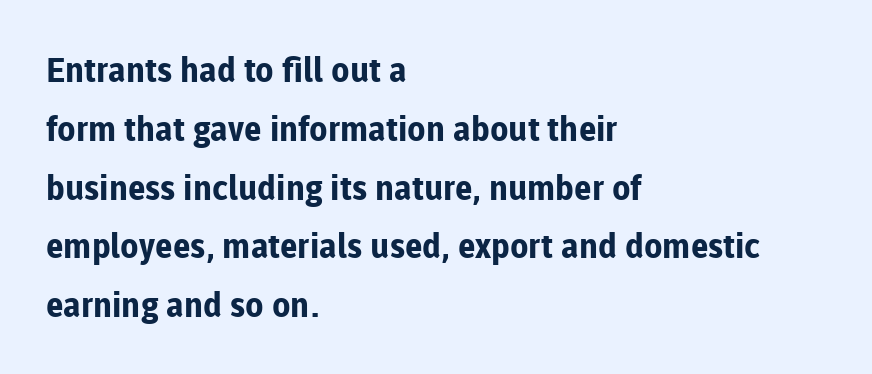
In CSS terms this would be text-align: left. The axis of the letterforms is exactly vertical. Strong, thick strokes mark this as bold type. The specimen omits any rule beneath the text block's lines.
